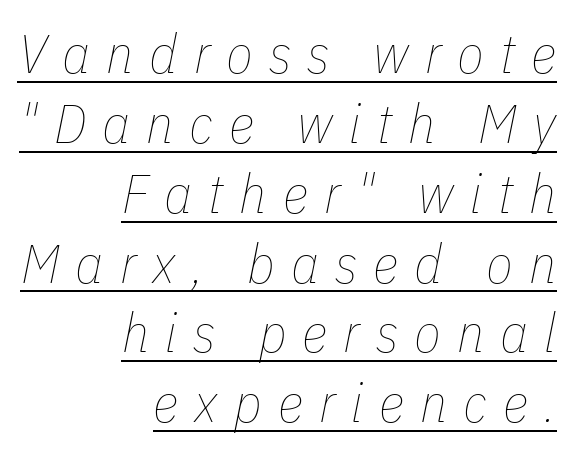
{"italic": "yes", "lean": "right", "slant_degrees": 11, "bold": "no", "weight": "thin", "width": "condensed", "stroke_contrast": "low", "x_height": "medium", "monospaced": "no", "underline": "yes", "align": "right", "line_spacing": "normal", "line_spacing_ratio": 1.27, "letter_spacing": "wide", "letter_spacing_em": 0.29, "glyph_px": 55}
